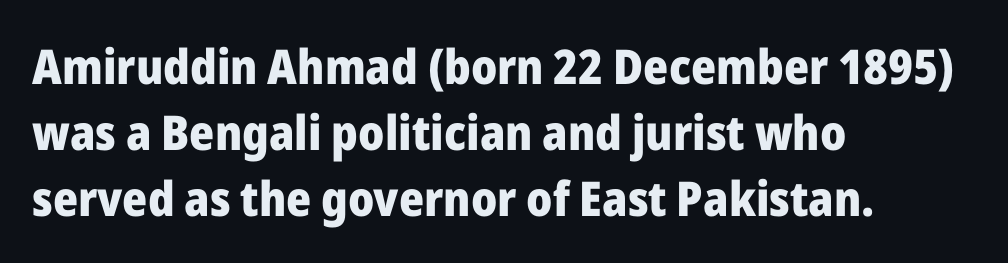
The image shows 48 px heavy sans-serif type, upright; set left-aligned, normal line spacing (1.37x), normal letter spacing, not underlined; low stroke contrast and a medium x-height.
